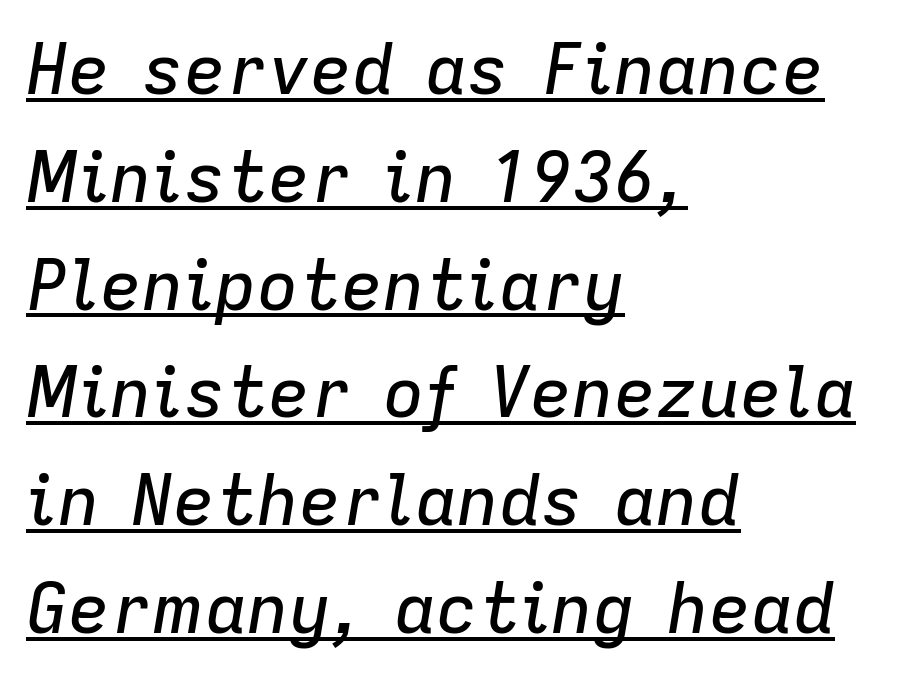
Designer's note — italics engaged. Check the space under the baseline: a stroke is drawn there. Here the designer chose a conventional face with non-uniform glyph widths. Evenly set lines give the paragraph a standard silhouette.
